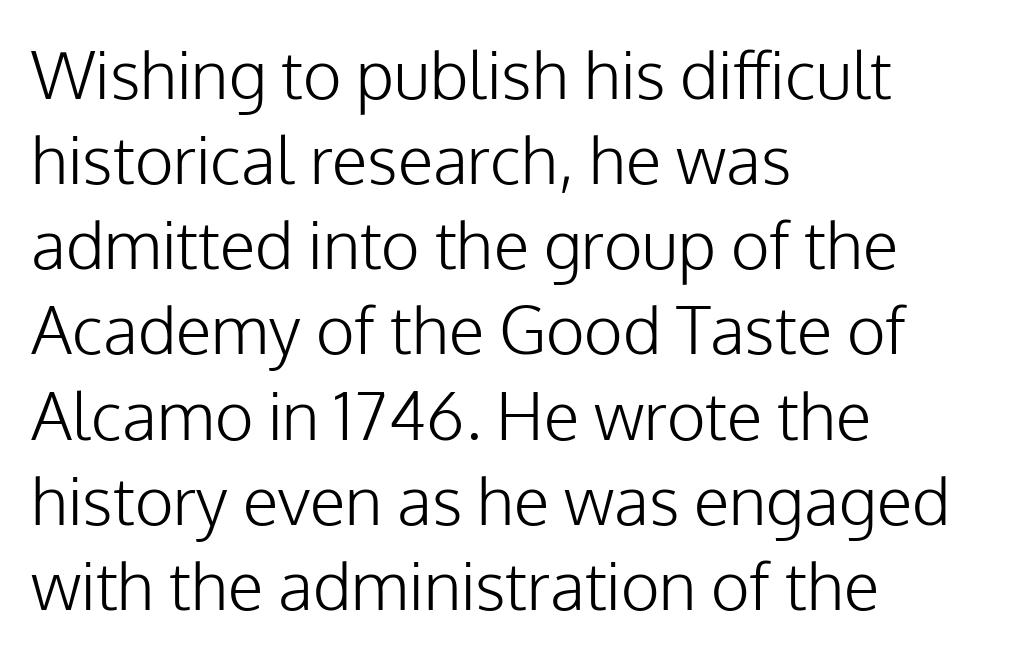
Q: Is the text bold? A: No.
Q: Is the text italic (slanted)? A: No, it is upright.
Q: Is the typeface a serif or a sans-serif typeface? A: Sans-serif.
Q: Is the text underlined? A: No.
Q: How is the paragraph aligned? A: Left-aligned.
Q: Is the spacing between letters normal or unusually wide? A: Normal.
Q: Is the spacing between lines tight, normal or loose? A: Normal.
Q: Width (condensed, normal, or wide)? A: Normal.
Q: Stroke contrast? A: Low.
Q: x-height? A: Medium.
Q: Monospaced? A: No.
